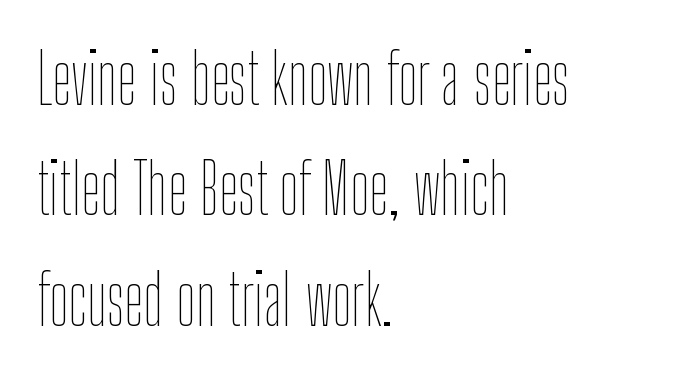
Q: Is the text bold? A: No.
Q: Is the text italic (slanted)? A: No, it is upright.
Q: Is the text underlined? A: No.
Q: How is the paragraph aligned? A: Left-aligned.
Q: Is the spacing between letters normal or unusually wide? A: Normal.
Q: Is the spacing between lines tight, normal or loose? A: Normal.
Q: Width (condensed, normal, or wide)? A: Condensed.
Q: Stroke contrast? A: Low.
Q: x-height? A: Medium.
Q: Monospaced? A: No.
